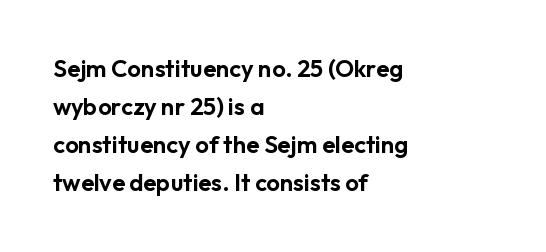
Q: Is the text italic (slanted)? A: No, it is upright.
Q: Is the text underlined? A: No.
Q: How is the paragraph aligned? A: Left-aligned.
Q: Is the spacing between letters normal or unusually wide? A: Normal.
Q: Is the spacing between lines tight, normal or loose? A: Normal.
